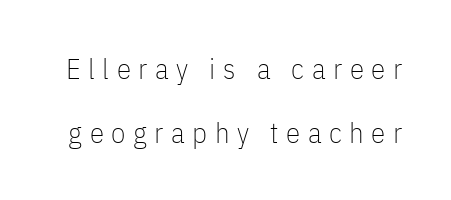
Q: Is the text bold? A: No.
Q: Is the text italic (slanted)? A: No, it is upright.
Q: Is the typeface a serif or a sans-serif typeface? A: Sans-serif.
Q: Is the text underlined? A: No.
Q: Is the spacing between letters normal or unusually wide? A: Unusually wide.
Q: Is the spacing between lines tight, normal or loose? A: Loose.
Q: Width (condensed, normal, or wide)? A: Condensed.
Q: Stroke contrast? A: Low.
Q: x-height? A: Medium.
Q: Monospaced? A: No.
